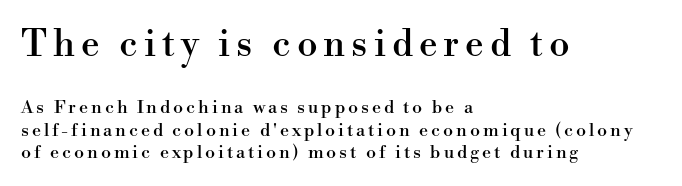
Q: Is the text italic (slanted)? A: No, it is upright.
Q: Is the typeface a serif or a sans-serif typeface? A: Serif.
Q: Is the text underlined? A: No.
Q: How is the paragraph aligned? A: Left-aligned.
Q: Which block of text is set in a larger size, the first (top) or the second (bottom)? A: The first (top) one.
Q: Width (condensed, normal, or wide)? A: Normal.
Q: Stroke contrast? A: High.
Q: x-height? A: Small.
Q: Monospaced? A: No.
